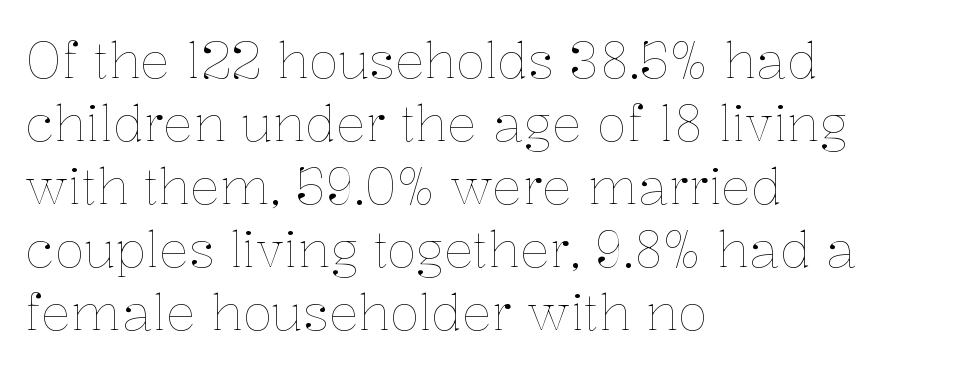
The image shows 50 px thin type, upright; set left-aligned, normal line spacing (1.26x), normal letter spacing, not underlined; low stroke contrast and a medium x-height.
